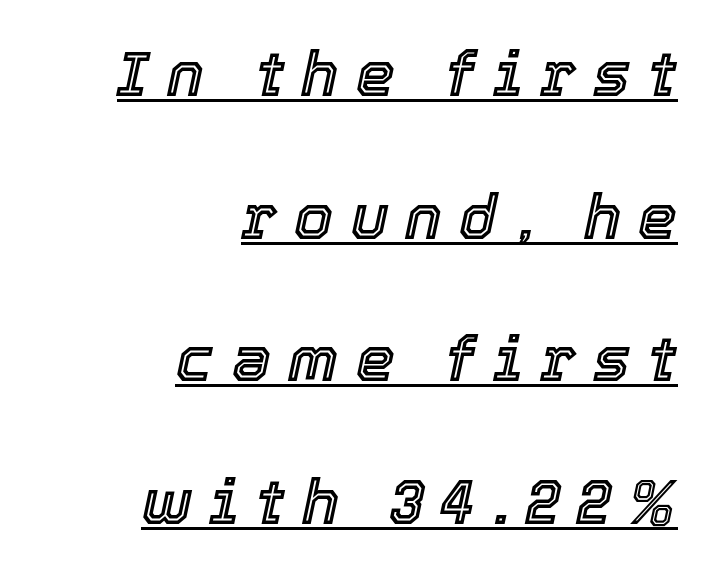
The image shows 62 px text type, italic (leaning right); set right-aligned, loose line spacing (2.3x), unusually wide letter spacing (+0.28 em), underlined; a medium x-height.
